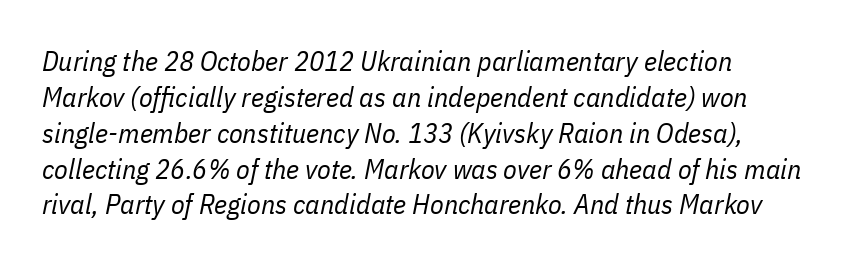
Q: Is the text bold? A: No.
Q: Is the text italic (slanted)? A: Yes, it leans right by about 11 degrees.
Q: Is the text underlined? A: No.
Q: Is the spacing between letters normal or unusually wide? A: Normal.
Q: Is the spacing between lines tight, normal or loose? A: Normal.
Q: Width (condensed, normal, or wide)? A: Condensed.
Q: Stroke contrast? A: Low.
Q: x-height? A: Medium.
Q: Monospaced? A: No.
